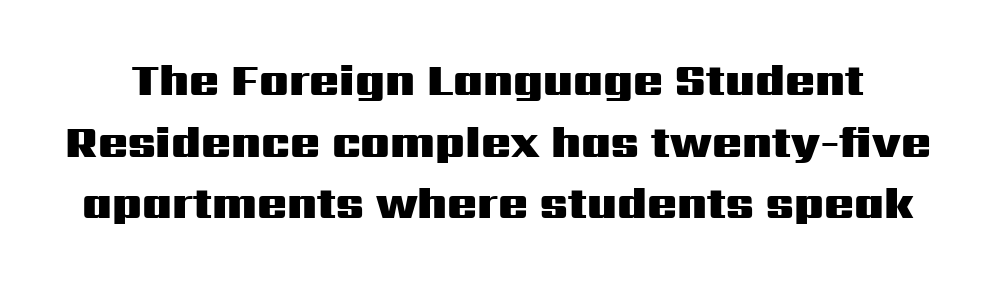
This rendering employs a face without finishing strokes, i.e., a sans-serif. Does the weight exceed regular? Yes, all the way to bold. There is no visible air inserted between adjacent glyphs. Any mark beneath the type? The region is blank. Style check: upright. Line spacing here is normal.
